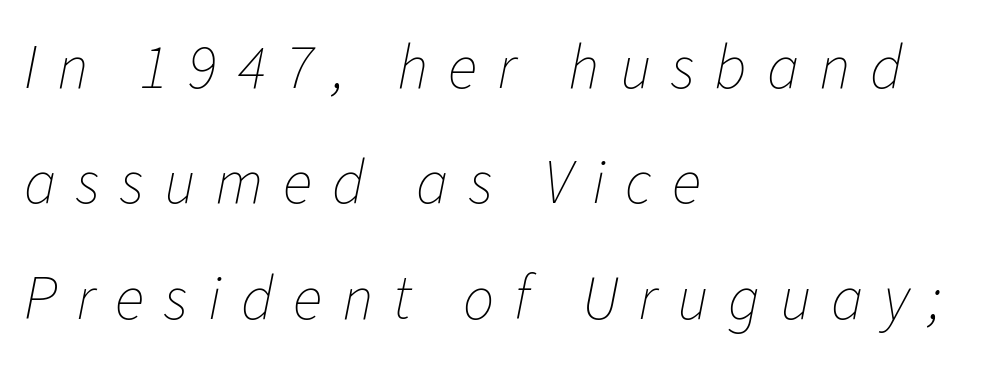
The image shows 62 px thin type, italic (leaning right); set left-aligned, line spacing 1.86x, unusually wide letter spacing (+0.32 em), not underlined; low stroke contrast and a medium x-height.
